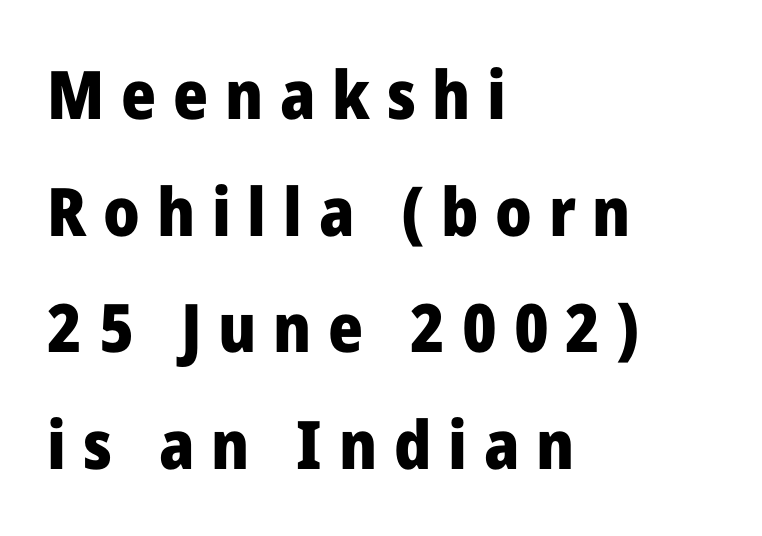
The image shows 67 px heavy sans-serif type, upright; set left-aligned, line spacing 1.74x, unusually wide letter spacing (+0.25 em), not underlined; low stroke contrast and a medium x-height.
